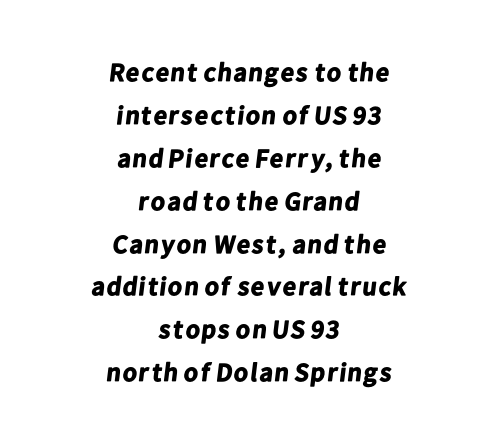
Nobody touched the tracking dial on this one. The rendering uses a bold face; every stroke is thick and dark. Descender tails drop into unmarked territory. The rows are spaced the way most documents space them. If you folded the block vertically in half, each line would mirror itself in length.
